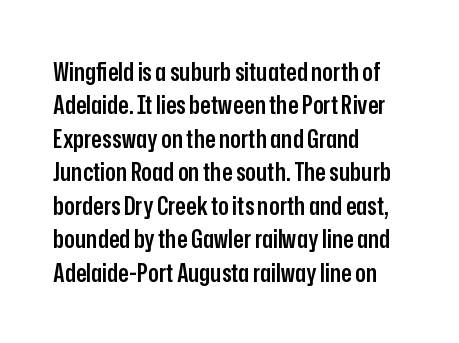
{"italic": "no", "bold": "semi", "underline": "no", "align": "left", "line_spacing": "normal", "line_spacing_ratio": 1.34, "letter_spacing": "normal", "letter_spacing_em": 0.0, "glyph_px": 25}
